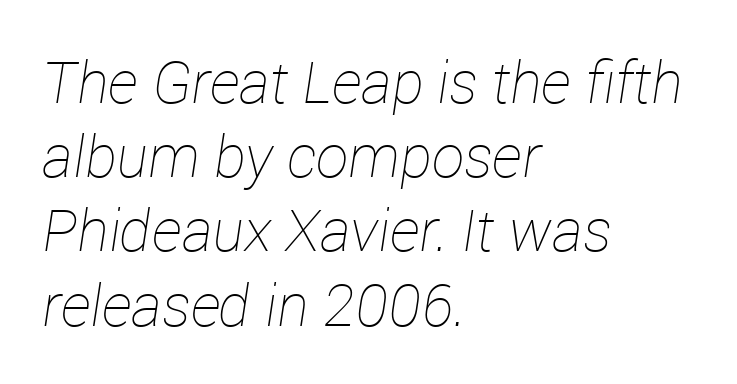
Q: Is the text bold? A: No.
Q: Is the text italic (slanted)? A: Yes, it leans right by about 12 degrees.
Q: Is the text underlined? A: No.
Q: How is the paragraph aligned? A: Left-aligned.
Q: Is the spacing between letters normal or unusually wide? A: Normal.
Q: Is the spacing between lines tight, normal or loose? A: Normal.
Q: Width (condensed, normal, or wide)? A: Normal.
Q: Stroke contrast? A: Low.
Q: x-height? A: Medium.
Q: Monospaced? A: No.
